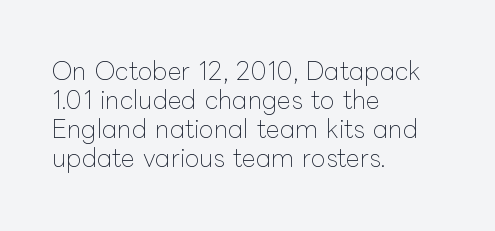
The image shows 24 px text type, upright; set left-aligned, line spacing 1.21x, normal letter spacing, not underlined.
